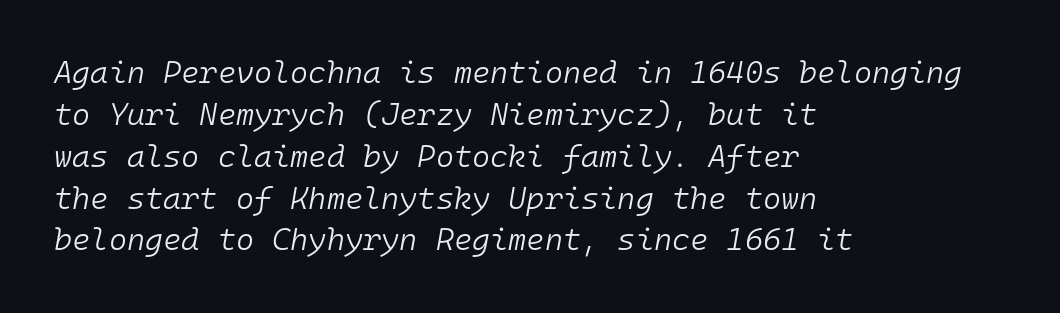
{"italic": "yes", "lean": "right", "slant_degrees": 10, "bold": "no", "weight": "light", "width": "normal", "stroke_contrast": "low", "x_height": "medium", "monospaced": "yes", "underline": "no", "align": "left", "line_spacing": "normal", "line_spacing_ratio": 1.35, "letter_spacing": "normal", "letter_spacing_em": 0.0, "glyph_px": 31}
